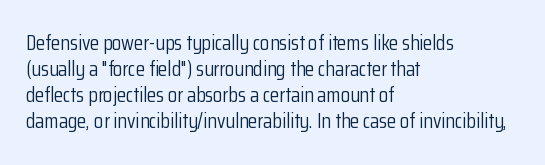
The image shows 21 px text type, upright; set left-aligned, line spacing 1.24x, normal letter spacing, not underlined.
